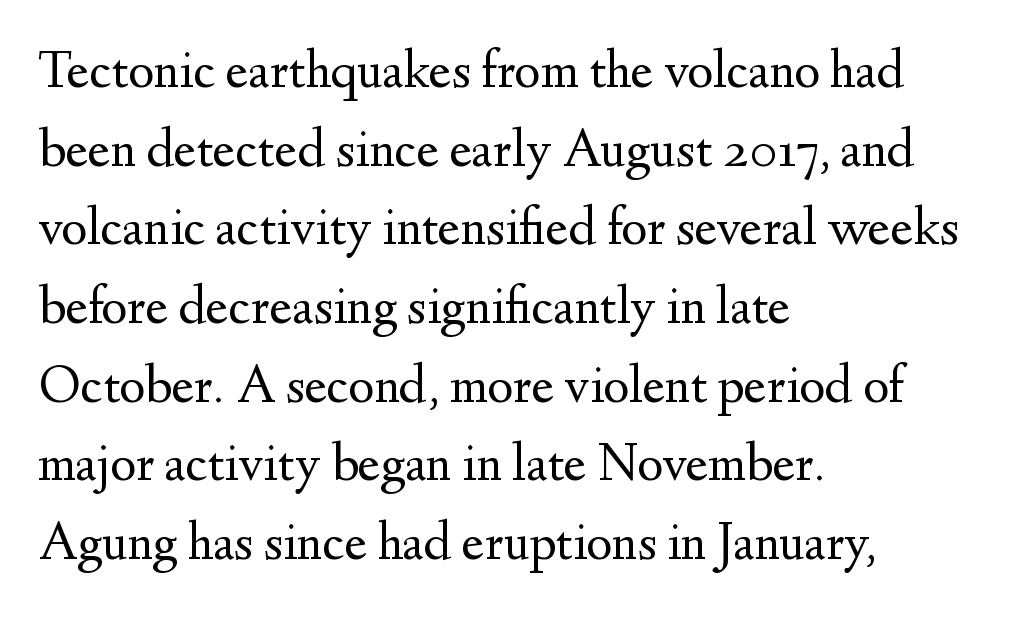
Q: Is the text bold? A: No.
Q: Is the text italic (slanted)? A: No, it is upright.
Q: Is the typeface a serif or a sans-serif typeface? A: Serif.
Q: Is the text underlined? A: No.
Q: How is the paragraph aligned? A: Left-aligned.
Q: Is the spacing between letters normal or unusually wide? A: Normal.
Q: Is the spacing between lines tight, normal or loose? A: Normal.
Q: Width (condensed, normal, or wide)? A: Normal.
Q: Stroke contrast? A: Medium.
Q: x-height? A: Small.
Q: Monospaced? A: No.
